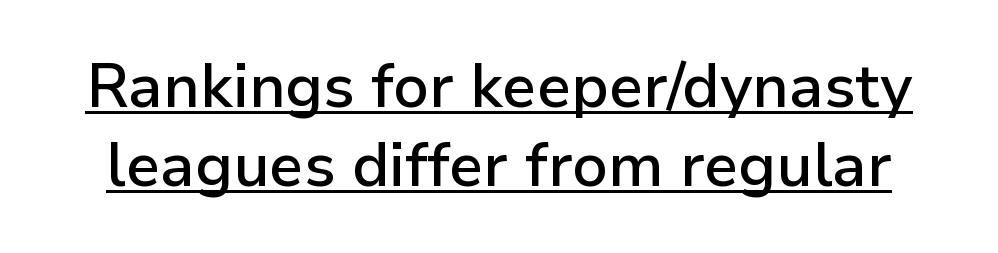
The image shows 61 px semibold sans-serif type, upright; set normal line spacing (1.29x), normal letter spacing, underlined; low stroke contrast and a medium x-height.
